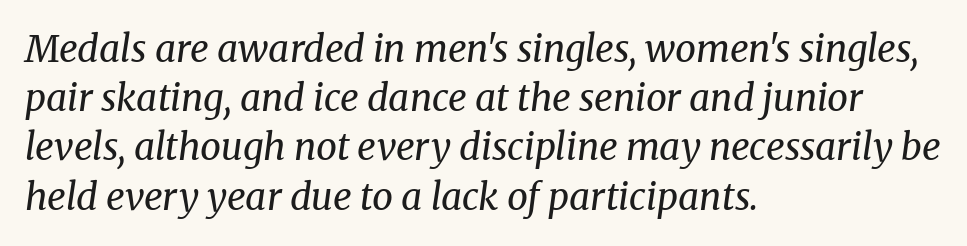
{"serif": "yes", "italic": "yes", "lean": "right", "slant_degrees": 8, "bold": "no", "weight": "regular", "width": "normal", "stroke_contrast": "medium", "x_height": "medium", "monospaced": "no", "underline": "no", "align": "left", "line_spacing": "normal", "line_spacing_ratio": 1.33, "letter_spacing": "normal", "letter_spacing_em": 0.0, "glyph_px": 37}
